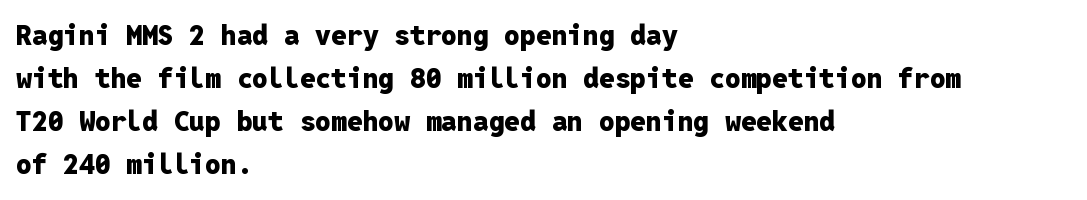
Q: Is the text bold? A: Yes.
Q: Is the text italic (slanted)? A: No, it is upright.
Q: Is the typeface a serif or a sans-serif typeface? A: Sans-serif.
Q: Is the text underlined? A: No.
Q: How is the paragraph aligned? A: Left-aligned.
Q: Is the spacing between letters normal or unusually wide? A: Normal.
Q: Is the spacing between lines tight, normal or loose? A: Normal.
Q: Width (condensed, normal, or wide)? A: Normal.
Q: Stroke contrast? A: Low.
Q: x-height? A: Medium.
Q: Monospaced? A: Yes.
